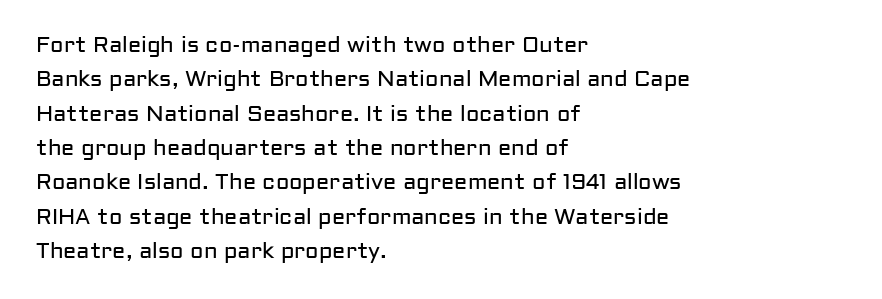
The image shows 22 px text type, upright; set left-aligned, normal line spacing (1.56x), normal letter spacing, not underlined.
